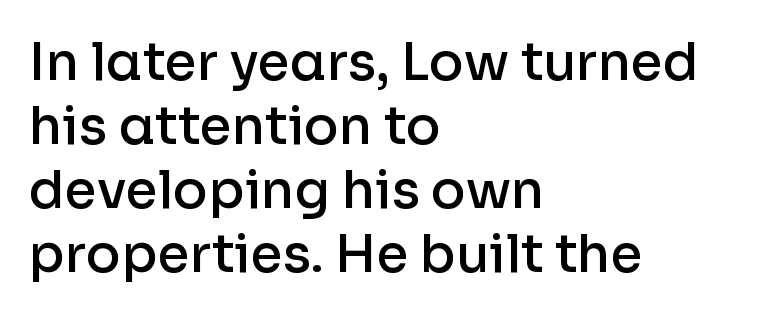
The image shows 52 px semibold sans-serif type, upright; set left-aligned, line spacing 1.23x, normal letter spacing, not underlined; low stroke contrast and a medium x-height.
